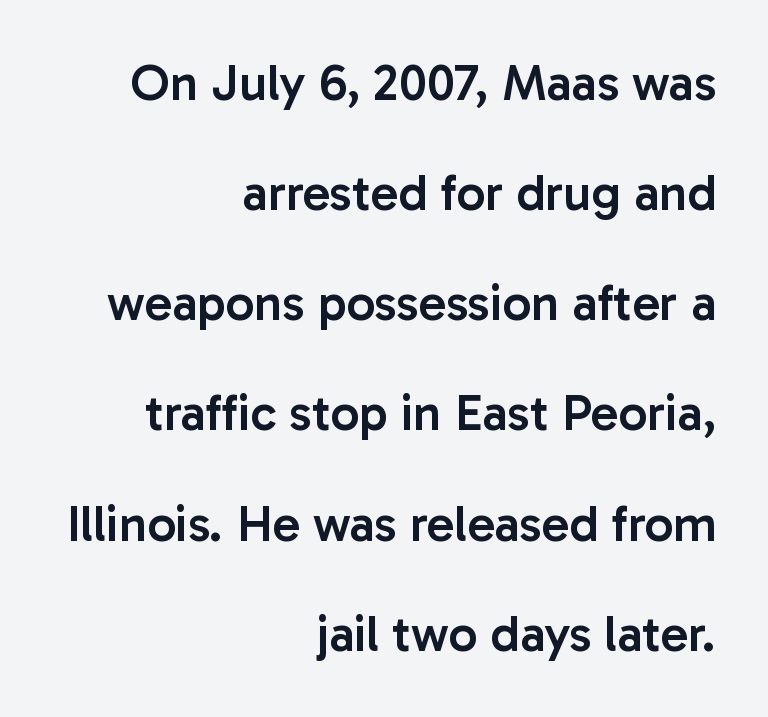
{"serif": "no", "italic": "no", "bold": "semi", "weight": "semibold", "width": "normal", "stroke_contrast": "low", "x_height": "medium", "monospaced": "no", "underline": "no", "align": "right", "line_spacing": "loose", "line_spacing_ratio": 2.16, "letter_spacing": "normal", "letter_spacing_em": 0.0, "glyph_px": 51}
